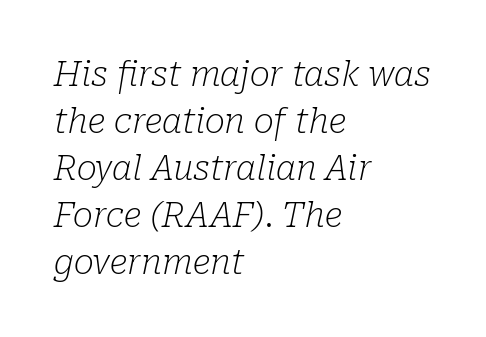
The image shows 34 px light serif type, italic (leaning right); set left-aligned, normal line spacing (1.38x), normal letter spacing, not underlined; low stroke contrast and a medium x-height.
